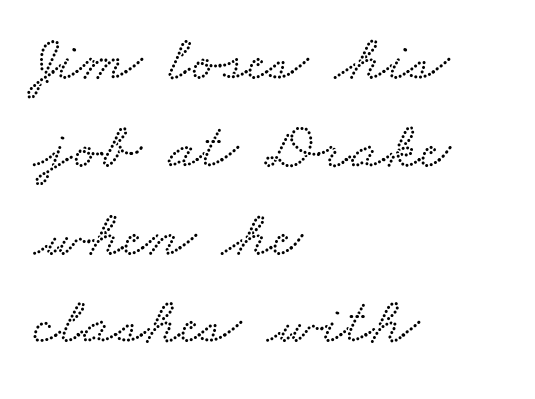
Q: Is the typeface a serif or a sans-serif typeface? A: Serif.
Q: Is the text underlined? A: No.
Q: How is the paragraph aligned? A: Left-aligned.
Q: Is the spacing between letters normal or unusually wide? A: Normal.
Q: Is the spacing between lines tight, normal or loose? A: Normal.
Q: Width (condensed, normal, or wide)? A: Wide.
Q: Stroke contrast? A: Low.
Q: x-height? A: Small.
Q: Monospaced? A: No.
